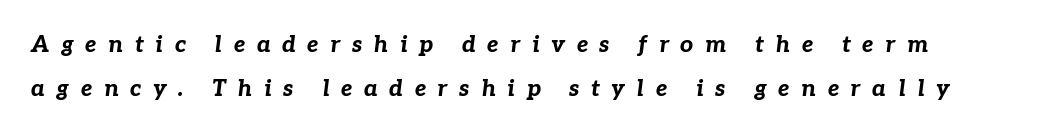
Q: Is the text bold? A: Yes.
Q: Is the text italic (slanted)? A: Yes, it leans right by about 7 degrees.
Q: Is the text underlined? A: No.
Q: How is the paragraph aligned? A: Left-aligned.
Q: Is the spacing between letters normal or unusually wide? A: Unusually wide.
Q: Is the spacing between lines tight, normal or loose? A: Loose.
